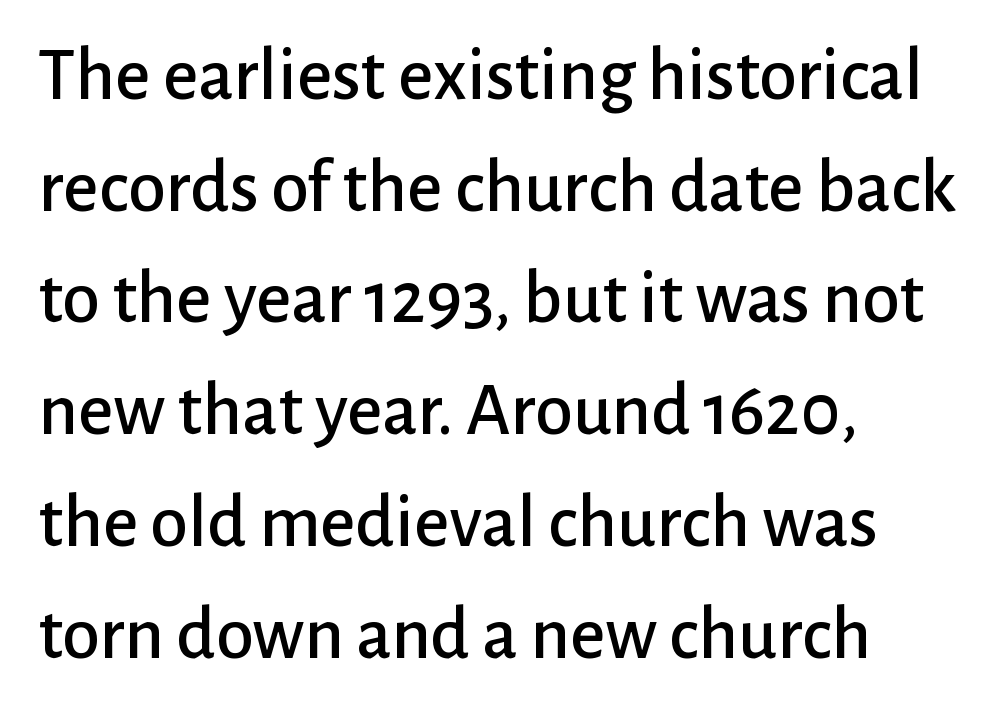
Q: Is the text italic (slanted)? A: No, it is upright.
Q: Is the typeface a serif or a sans-serif typeface? A: Sans-serif.
Q: Is the text underlined? A: No.
Q: How is the paragraph aligned? A: Left-aligned.
Q: Is the spacing between letters normal or unusually wide? A: Normal.
Q: Is the spacing between lines tight, normal or loose? A: Normal.
Q: Width (condensed, normal, or wide)? A: Normal.
Q: Stroke contrast? A: Low.
Q: x-height? A: Medium.
Q: Monospaced? A: No.
